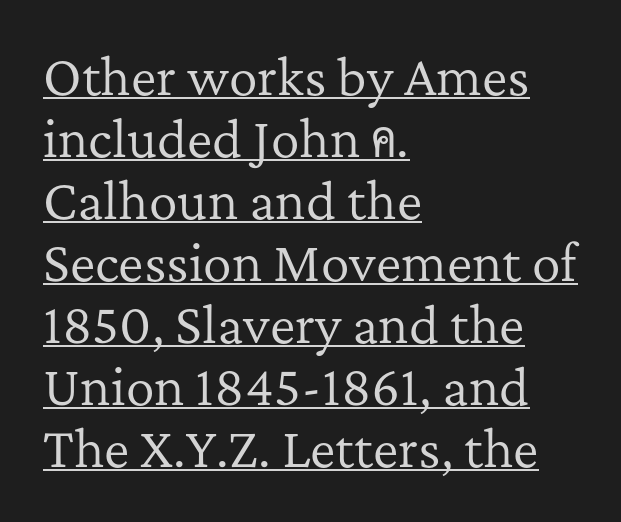
Think of a printed novel: that variable character pitch is what you see here. The typesetting does not lean heavy: it is not bold. Each line starts at the same left margin while the right side varies. Posture: vertical.
